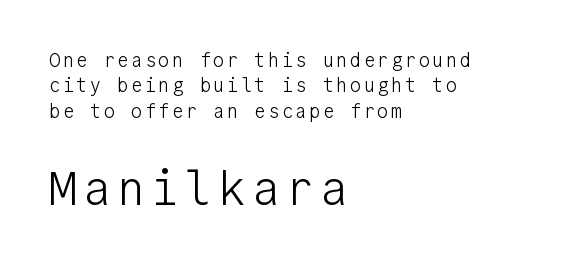
{"serif": "no", "italic": "no", "bold": "no", "weight": "light", "width": "normal", "stroke_contrast": "low", "x_height": "medium", "monospaced": "yes", "underline": "no", "align": "left", "line_spacing": "normal", "line_spacing_ratio": 1.33, "larger_block": "second", "size_ratio": 2.47, "glyph_px": 47}
